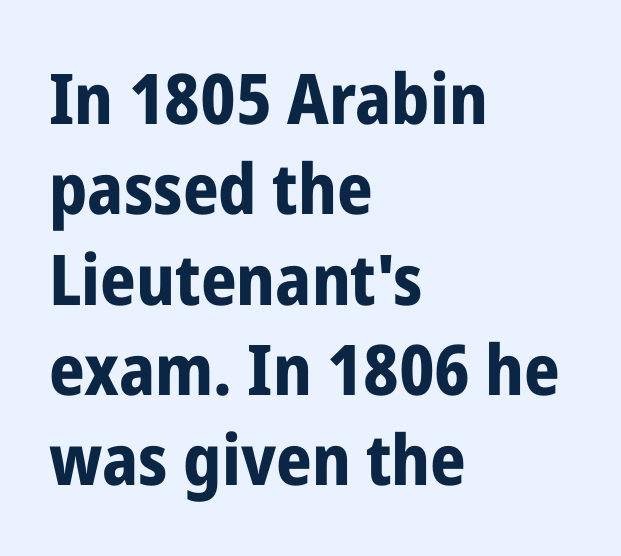
{"serif": "no", "italic": "no", "bold": "yes", "weight": "bold", "width": "condensed", "stroke_contrast": "low", "x_height": "medium", "monospaced": "no", "underline": "no", "align": "left", "line_spacing": "normal", "line_spacing_ratio": 1.29, "letter_spacing": "normal", "letter_spacing_em": 0.0, "glyph_px": 70}
